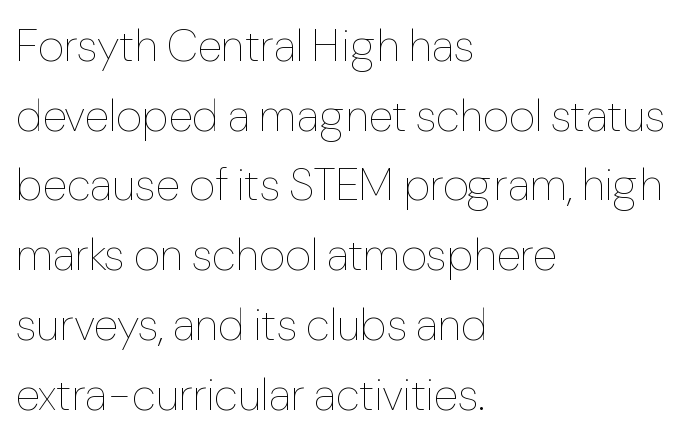
The letters advance in unequal steps, a hallmark of proportional type. The gap between lines stays unmarked. Weight: regular or lighter. Notice how descenders clear the ascenders below comfortably — that's standard leading. In CSS terms this would be text-align: left.
